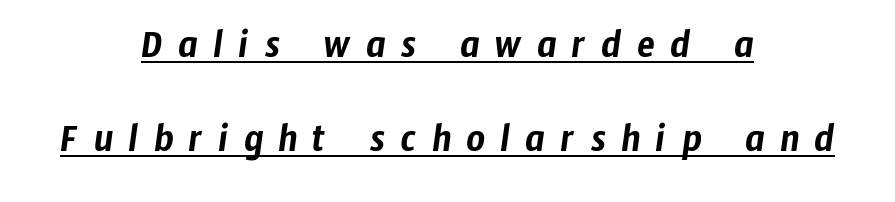
Q: Is the typeface a serif or a sans-serif typeface? A: Sans-serif.
Q: Is the text underlined? A: Yes.
Q: How is the paragraph aligned? A: Centered.
Q: Is the spacing between letters normal or unusually wide? A: Unusually wide.
Q: Is the spacing between lines tight, normal or loose? A: Loose.
Q: Width (condensed, normal, or wide)? A: Condensed.
Q: Stroke contrast? A: Low.
Q: x-height? A: Medium.
Q: Monospaced? A: No.
